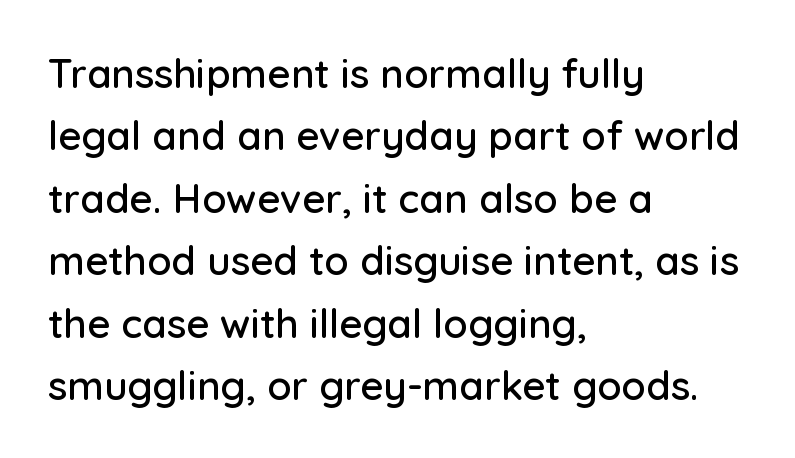
The rows are spaced the way most documents space them. These lines stack with their left ends in a neat column. Think of a printed novel: that variable character pitch is what you see here. The gap between lines stays unmarked. The type is set solid horizontally, with unmodified tracking. Nothing sits at the stroke ends, so this counts as sans-serif.
